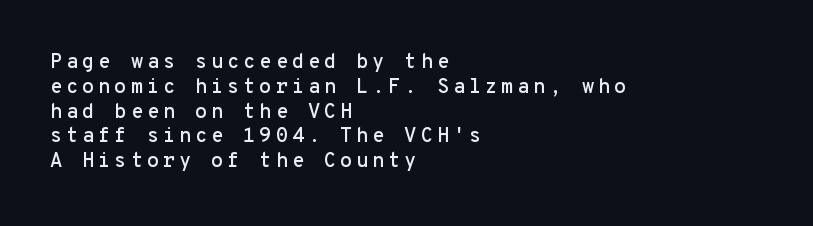
No italicization has been applied; the sample stays upright. The strip under each line holds only bare page. If you drew a ruler down the left edge, every line would touch it.
